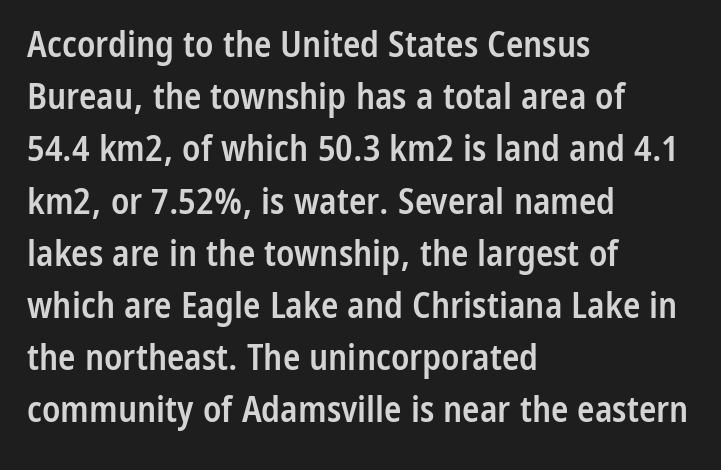
Q: Is the text bold? A: Semi-bold.
Q: Is the text italic (slanted)? A: No, it is upright.
Q: Is the typeface a serif or a sans-serif typeface? A: Sans-serif.
Q: Is the text underlined? A: No.
Q: How is the paragraph aligned? A: Left-aligned.
Q: Is the spacing between letters normal or unusually wide? A: Normal.
Q: Is the spacing between lines tight, normal or loose? A: Normal.
Q: Width (condensed, normal, or wide)? A: Condensed.
Q: Stroke contrast? A: Low.
Q: x-height? A: Medium.
Q: Monospaced? A: No.
